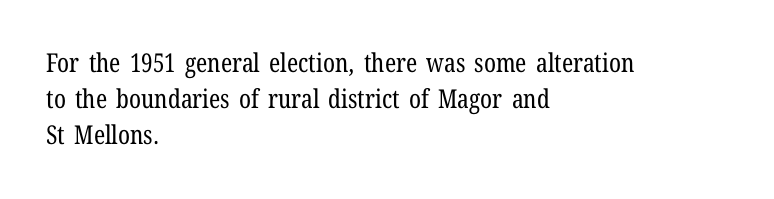
Teacher's note: observe the even left margin — that is flush-left alignment. Students, note that the glyphs here touch the page at normal intervals. Do the letters lean? They stand straight. Descenders hang freely into open space. Stem width sits at or under what a default text font uses.
